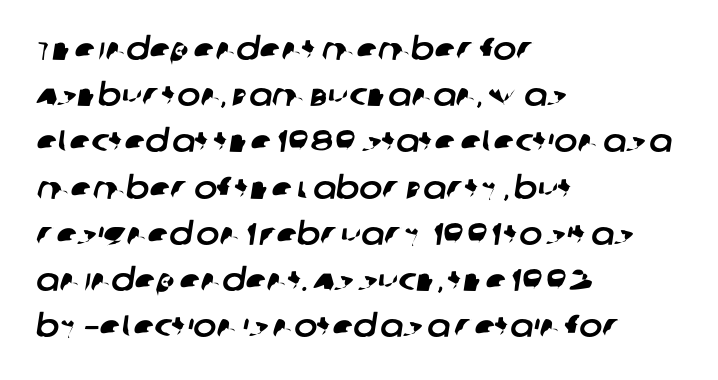
The image shows 31 px sans-serif type; set left-aligned, normal line spacing (1.49x), normal letter spacing, not underlined; low stroke contrast and a large x-height.
